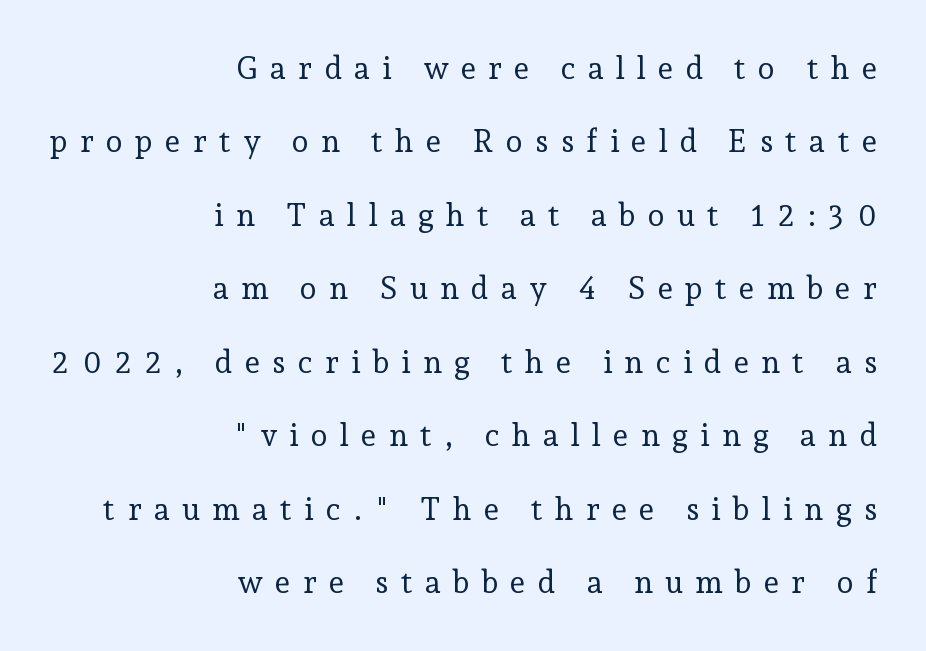
Font category for this specimen: serif. Is there much room between lines? Yes — plenty of vertical air separates them. The passage shown is not underscored anywhere. Italic? Not at all — the glyphs are vertical.
